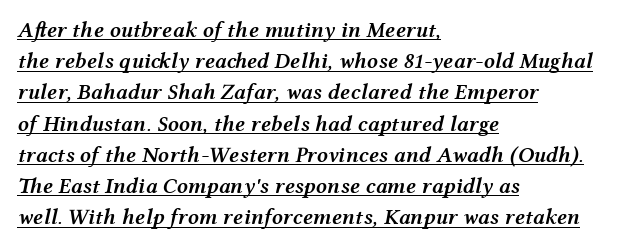
The image shows 22 px text type, italic (leaning right); set left-aligned, normal line spacing (1.42x), normal letter spacing, underlined.
